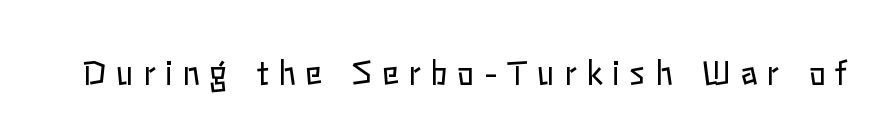
The image shows 32 px regular-weight type, upright; set unusually wide letter spacing (+0.29 em), not underlined; low stroke contrast and a medium x-height.
